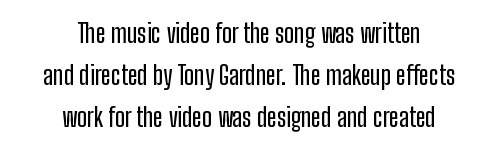
Q: Is the text italic (slanted)? A: No, it is upright.
Q: Is the text underlined? A: No.
Q: How is the paragraph aligned? A: Centered.
Q: Is the spacing between letters normal or unusually wide? A: Normal.
Q: Is the spacing between lines tight, normal or loose? A: Normal.
